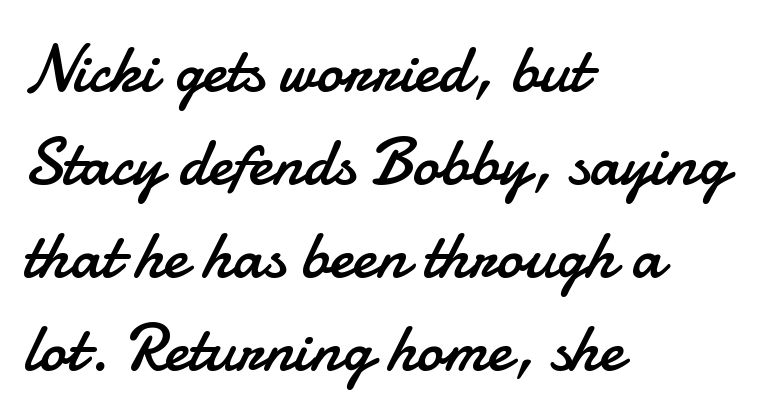
The image shows 67 px regular-weight sans-serif type; set left-aligned, normal line spacing (1.39x), normal letter spacing, not underlined; low stroke contrast and a small x-height.
